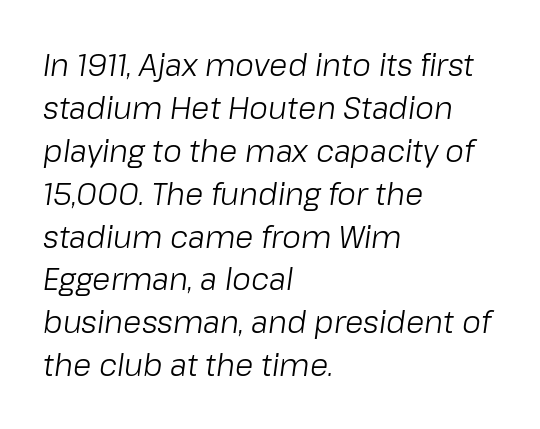
{"italic": "yes", "lean": "right", "slant_degrees": 8, "bold": "no", "weight": "light", "width": "normal", "stroke_contrast": "low", "x_height": "medium", "monospaced": "no", "underline": "no", "align": "left", "line_spacing": "normal", "line_spacing_ratio": 1.43, "letter_spacing": "normal", "letter_spacing_em": 0.0, "glyph_px": 30}
